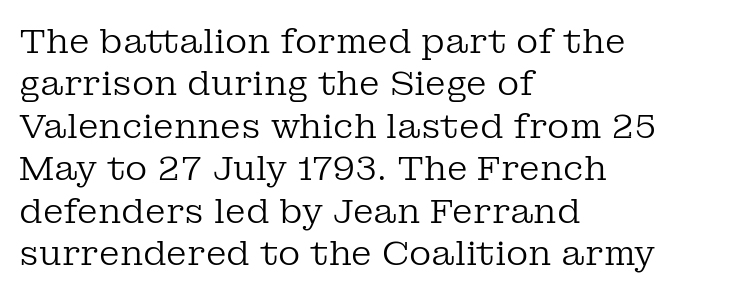
The image shows 34 px regular-weight serif type, upright; set left-aligned, normal line spacing (1.25x), normal letter spacing, not underlined; low stroke contrast and a medium x-height.
